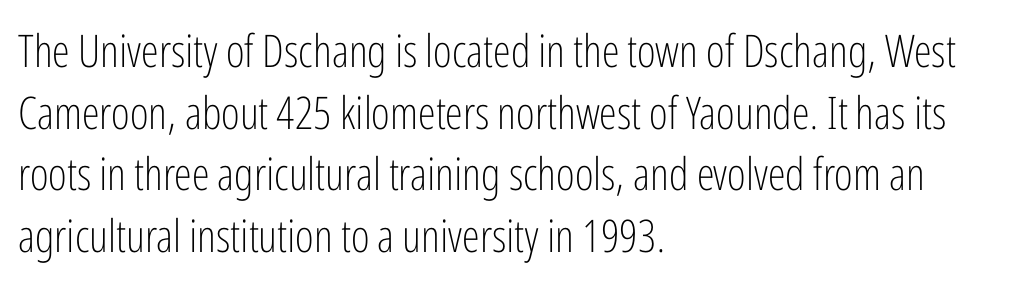
Q: Is the text bold? A: No.
Q: Is the text italic (slanted)? A: No, it is upright.
Q: Is the typeface a serif or a sans-serif typeface? A: Sans-serif.
Q: Is the text underlined? A: No.
Q: How is the paragraph aligned? A: Left-aligned.
Q: Is the spacing between letters normal or unusually wide? A: Normal.
Q: Is the spacing between lines tight, normal or loose? A: Normal.
Q: Width (condensed, normal, or wide)? A: Condensed.
Q: Stroke contrast? A: Low.
Q: x-height? A: Medium.
Q: Monospaced? A: No.
